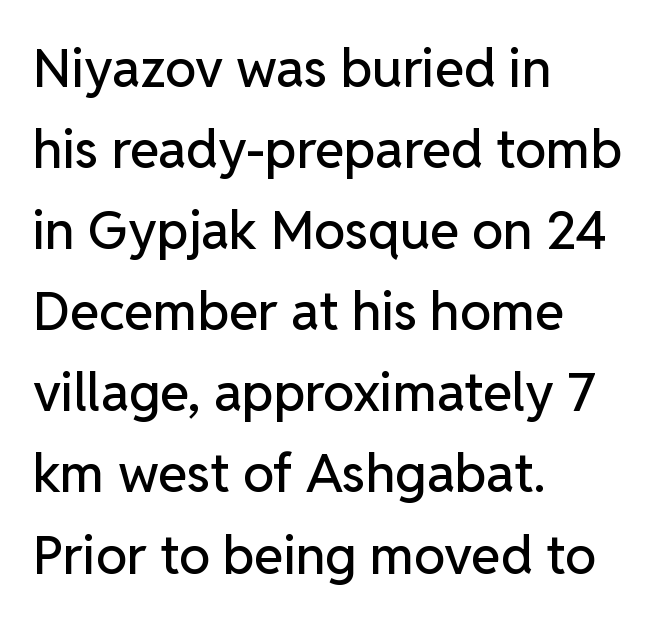
{"serif": "no", "italic": "no", "width": "normal", "stroke_contrast": "low", "x_height": "medium", "monospaced": "no", "underline": "no", "align": "left", "line_spacing": "normal", "line_spacing_ratio": 1.53, "letter_spacing": "normal", "letter_spacing_em": 0.0, "glyph_px": 53}
